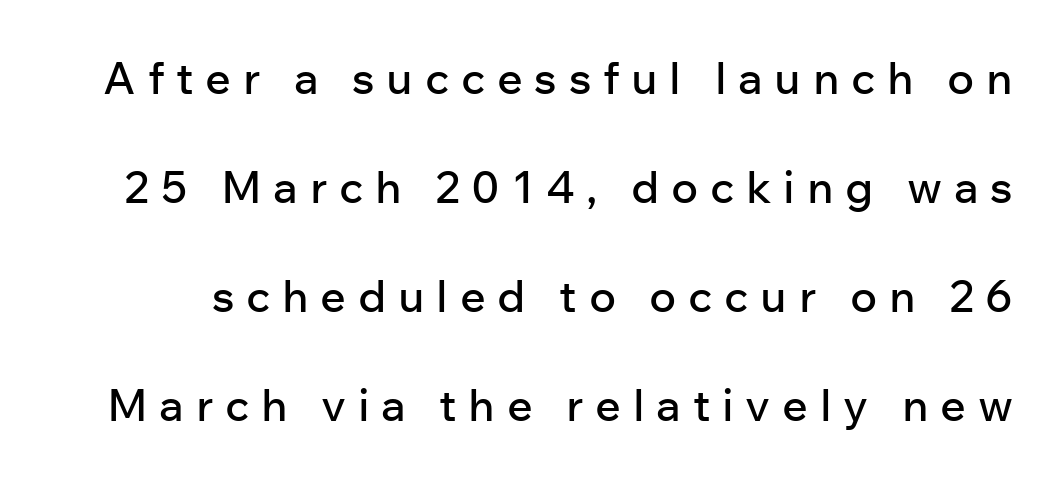
The image shows 45 px sans-serif type, upright; set loose line spacing (2.42x), unusually wide letter spacing (+0.26 em), not underlined; low stroke contrast and a medium x-height.
